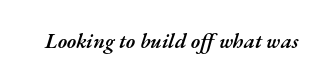
Slanted lettering throughout. Rule under the text: the space is simply empty. Nobody touched the tracking dial on this one. Weight check: semibold — heavier than regular, not quite bold.
